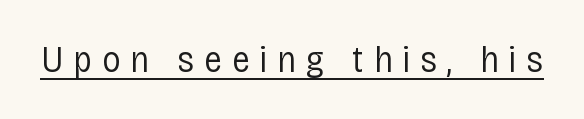
{"serif": "no", "italic": "no", "bold": "no", "weight": "regular", "width": "condensed", "stroke_contrast": "low", "x_height": "large", "monospaced": "no", "underline": "yes", "letter_spacing": "wide", "letter_spacing_em": 0.27, "glyph_px": 37}
